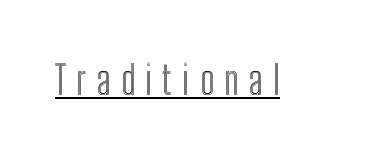
The image shows 40 px condensed type, upright; set unusually wide letter spacing (+0.25 em), underlined; a medium x-height.
